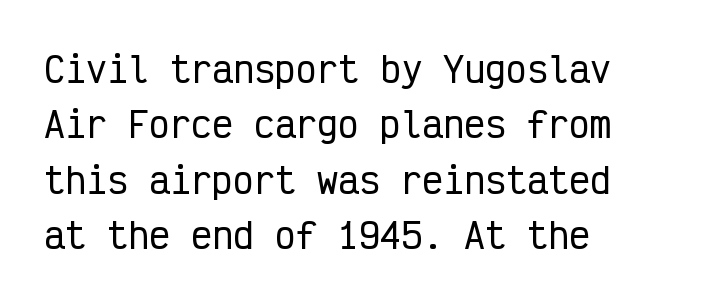
The image shows 35 px condensed sans-serif type, upright, monospaced; set left-aligned, normal line spacing (1.58x), normal letter spacing, not underlined; low stroke contrast and a medium x-height.
